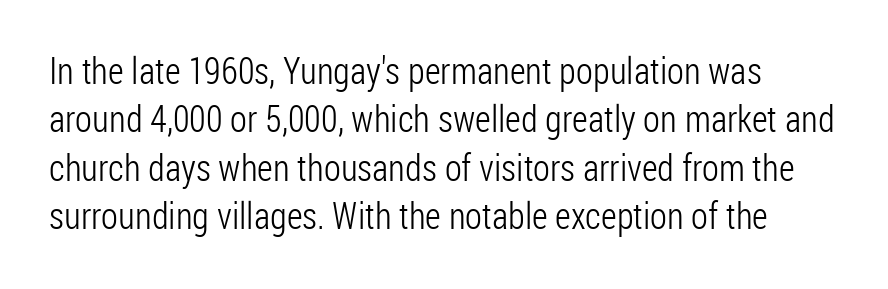
{"serif": "no", "italic": "no", "bold": "no", "weight": "light", "width": "condensed", "stroke_contrast": "low", "x_height": "medium", "monospaced": "no", "underline": "no", "line_spacing": "normal", "line_spacing_ratio": 1.31, "letter_spacing": "normal", "letter_spacing_em": 0.0, "glyph_px": 37}
